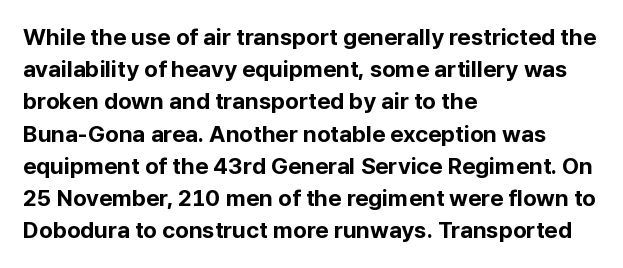
Teacher's note: observe the even left margin — that is flush-left alignment. Tracking here is standard; glyphs follow each other at the usual distance. Horizontal bands of white between lines are of average thickness. Is the type bold? Yes — the strokes are clearly thick and heavy. This is the regular roman posture of the typeface.
